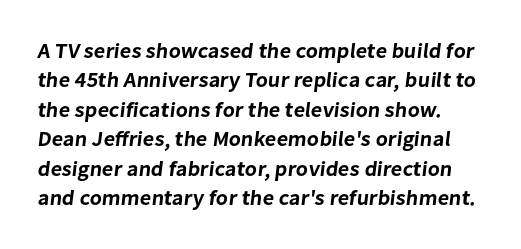
Q: Is the text underlined? A: No.
Q: Is the spacing between letters normal or unusually wide? A: Normal.
Q: Is the spacing between lines tight, normal or loose? A: Normal.
